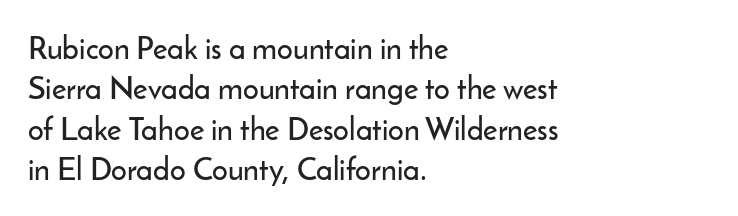
Only glyphs here, with clear space below each row. Proportional: the letters do not fall into vertical columns. Rows of type keep a routine distance in the vertical direction. Nothing sits at the stroke ends, so this counts as sans-serif.
